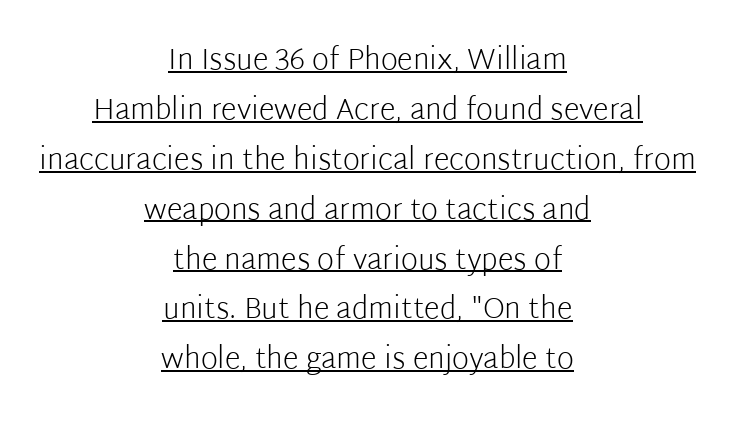
The image shows 29 px light sans-serif type, upright; set centered, line spacing 1.72x, normal letter spacing, underlined; low stroke contrast and a medium x-height.
